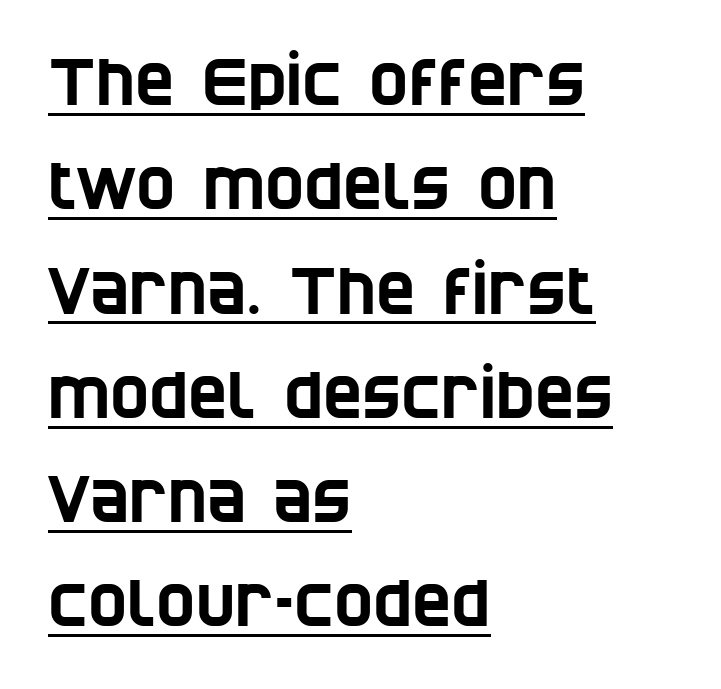
Each line of the rendering has a horizontal stroke beneath the glyphs. The typesetter chose a ragged-right arrangement here. Character widths vary here, with narrow letters taking less room than wide ones. Glyph-to-glyph distance matches everyday printed text.
